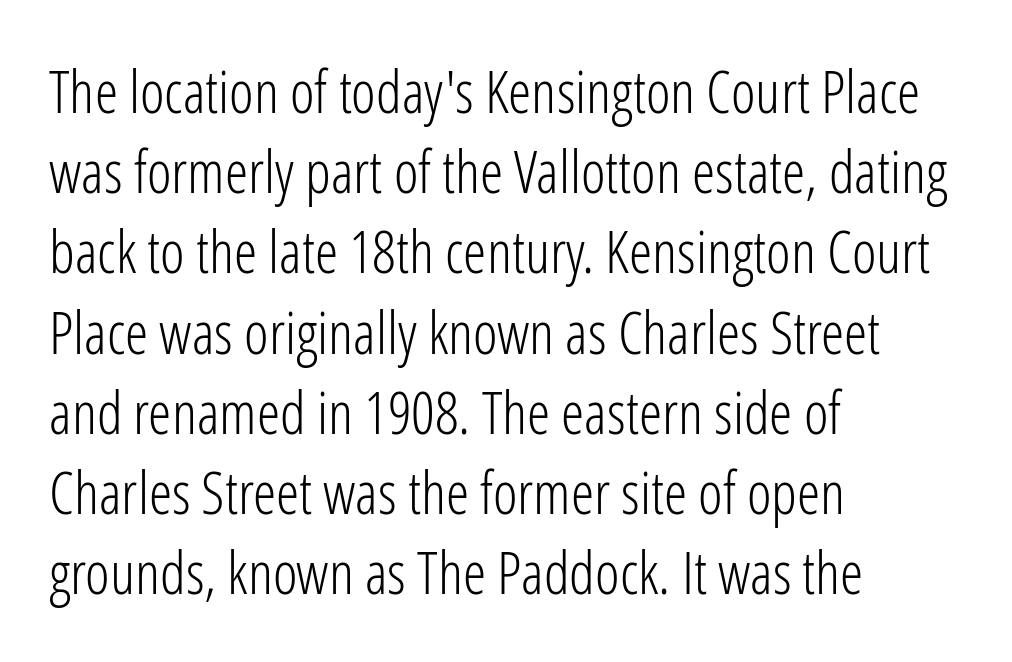
The typography opts for an upright posture over an oblique one. The passage is arranged the way most books set body copy — flush left. Is this a fixed-width face? No — the glyphs have proportional, varying widths. Is the stroke heavy? The answer is a plain regular-or-lighter.
